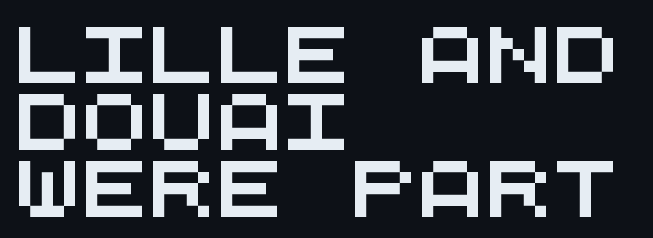
{"serif": "no", "width": "wide", "stroke_contrast": "medium", "x_height": "large", "monospaced": "yes", "underline": "no", "align": "left", "line_spacing_ratio": 1.2, "letter_spacing": "normal", "letter_spacing_em": 0.0, "glyph_px": 56}
